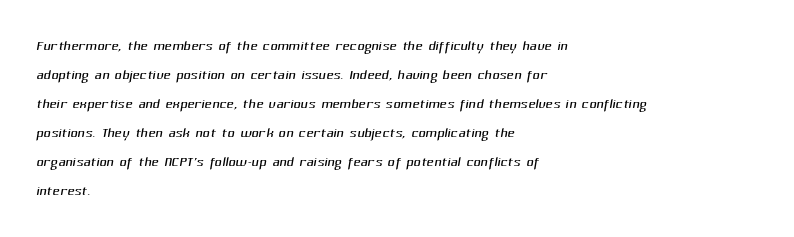
This is not heavy type; no bold has been used. The rag falls on the right side of this text block. Descenders hang freely into open space. What's the leading like? Ordinary, nothing unusual. Is the letter spacing exaggerated? No — it looks like the ordinary default.
